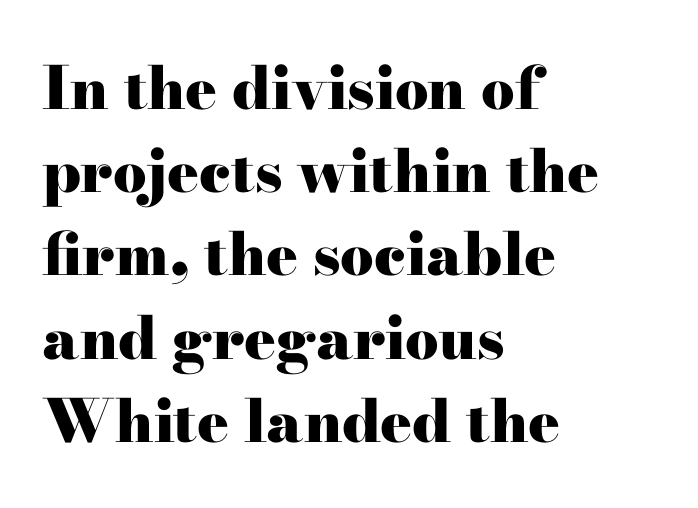
These lines are rendered in a variable-pitch font. Typographic density is high because the face is bold. Is the block centered? No — it sits flush against the left margin. The face used here is seriffed, in the tradition of book romans. The zone under the glyphs is completely vacant. The line-height multiplier appears to be the usual default.
